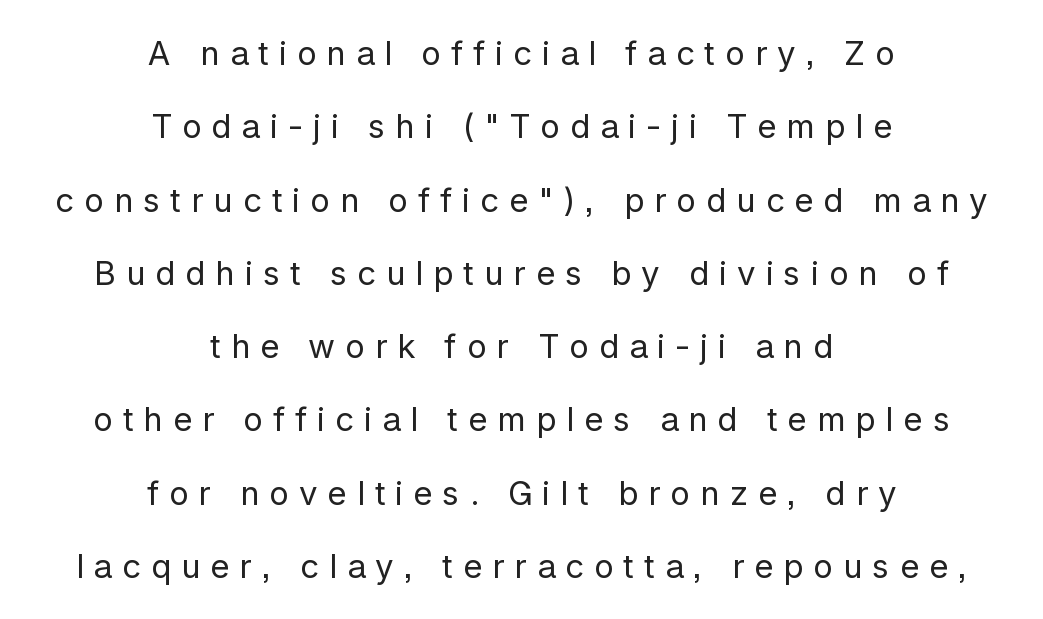
The image shows 33 px regular-weight sans-serif type, upright; set centered, loose line spacing (2.22x), unusually wide letter spacing (+0.3 em), not underlined; low stroke contrast and a medium x-height.
